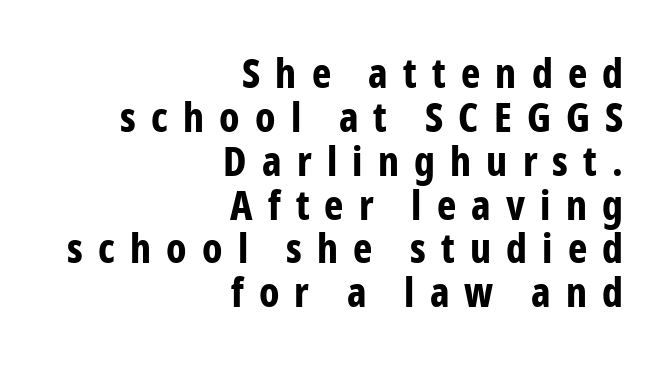
Q: Is the text bold? A: Yes.
Q: Is the text italic (slanted)? A: No, it is upright.
Q: Is the typeface a serif or a sans-serif typeface? A: Sans-serif.
Q: Is the text underlined? A: No.
Q: How is the paragraph aligned? A: Right-aligned.
Q: Is the spacing between letters normal or unusually wide? A: Unusually wide.
Q: Is the spacing between lines tight, normal or loose? A: Tight.
Q: Width (condensed, normal, or wide)? A: Condensed.
Q: Stroke contrast? A: Low.
Q: x-height? A: Medium.
Q: Monospaced? A: No.
